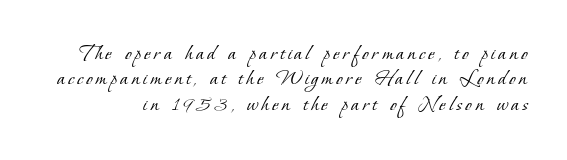
The space between consecutive lines is stingy. Rule under the text: the space is simply empty. Each stroke keeps to a modest, everyday thickness or less.
